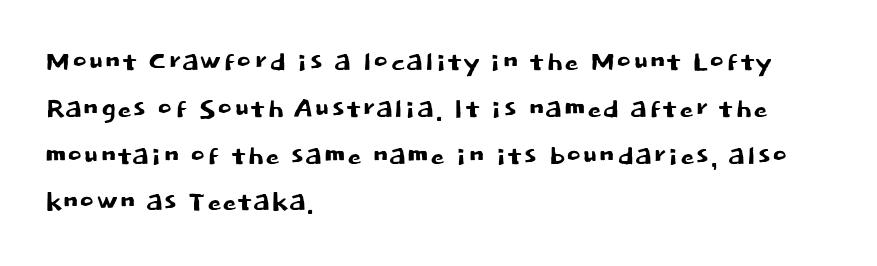
You could not count columns in this text — the font is proportionally spaced. Any mark beneath the type? The region is blank. You could call the tracking neutral — neither tight nor loose. In terms of leading, this rendering sits right in the middle.
